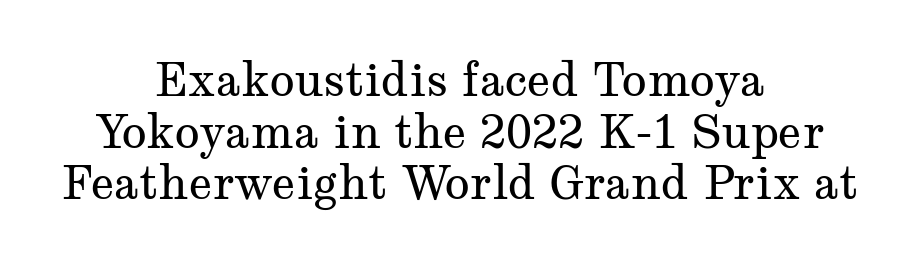
{"serif": "yes", "italic": "no", "bold": "no", "weight": "regular", "width": "wide", "stroke_contrast": "medium", "x_height": "medium", "monospaced": "no", "underline": "no", "align": "center", "line_spacing": "tight", "line_spacing_ratio": 1.12, "letter_spacing": "normal", "letter_spacing_em": 0.0, "glyph_px": 46}
